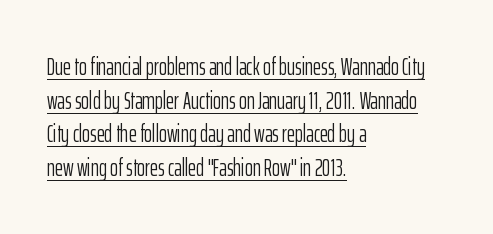
{"italic": "no", "bold": "no", "underline": "yes", "align": "left", "line_spacing": "normal", "line_spacing_ratio": 1.4, "letter_spacing": "normal", "letter_spacing_em": 0.0, "glyph_px": 24}
